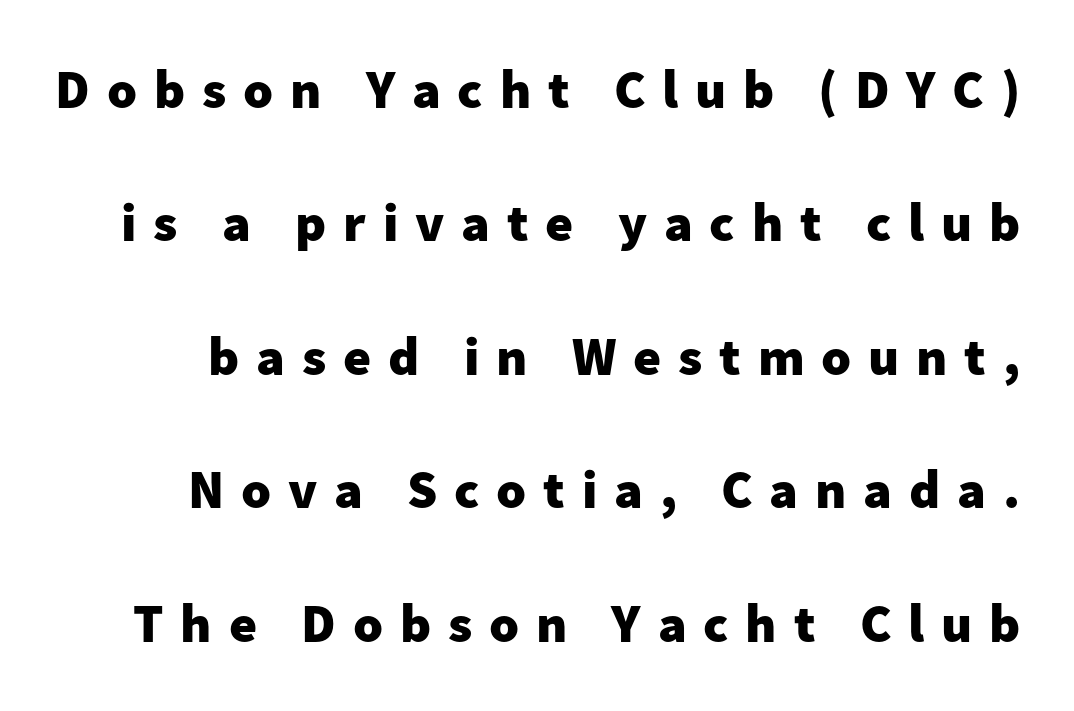
Grotesque or geometric, the face here clearly has no serifs. This sample has the flowing, uneven cadence of proportional lettering. Bold? Absolutely — the strokes are thick and heavy. This sample trades compactness for vertical openness between lines.
